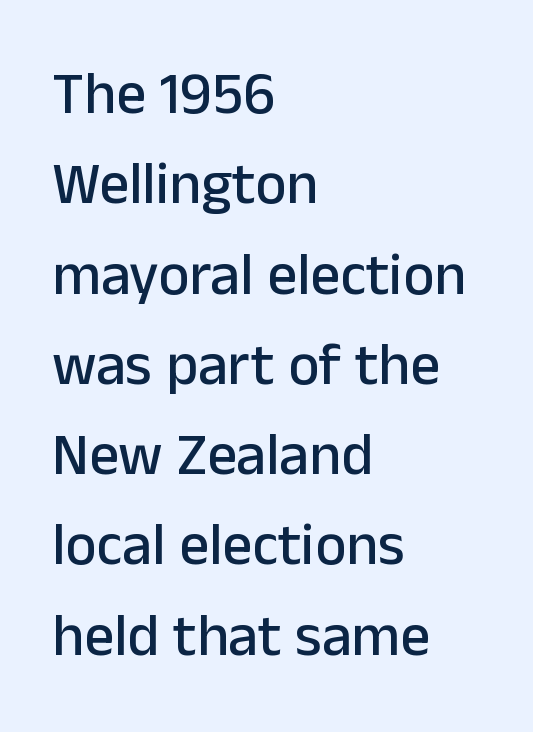
The image shows 59 px sans-serif type, upright; set left-aligned, normal line spacing (1.53x), normal letter spacing, not underlined; low stroke contrast and a medium x-height.
